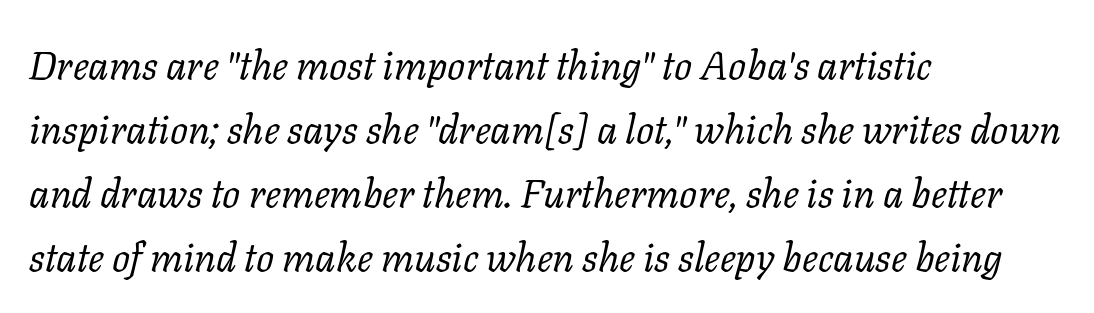
{"serif": "yes", "italic": "yes", "lean": "right", "slant_degrees": 11, "bold": "no", "weight": "regular", "width": "normal", "stroke_contrast": "low", "x_height": "medium", "monospaced": "no", "underline": "no", "align": "left", "line_spacing": "normal", "line_spacing_ratio": 1.6, "letter_spacing": "normal", "letter_spacing_em": 0.0, "glyph_px": 40}
